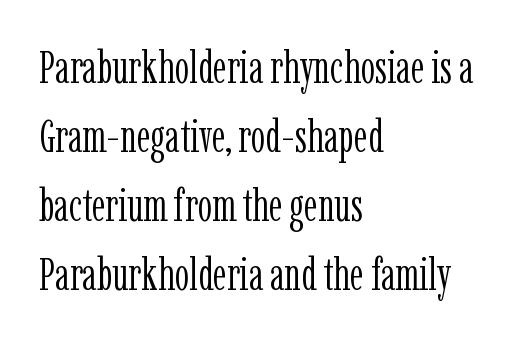
Font category for this specimen: serif. Does extra space separate the letters? No, they use regular spacing. Beneath every word, the page is bare. Normally led — the rows are evenly, conventionally spaced.
